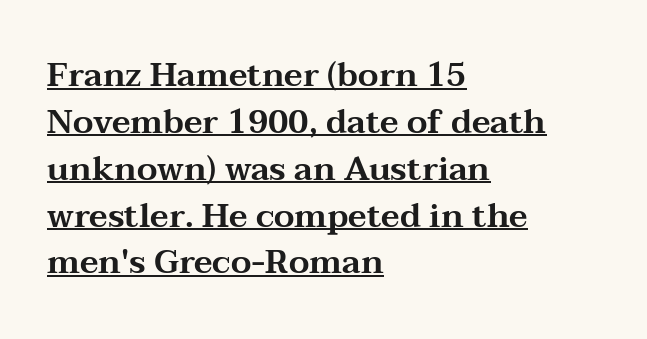
The image shows 33 px wide serif type, upright; set left-aligned, normal line spacing (1.42x), normal letter spacing, underlined; medium stroke contrast and a medium x-height.
